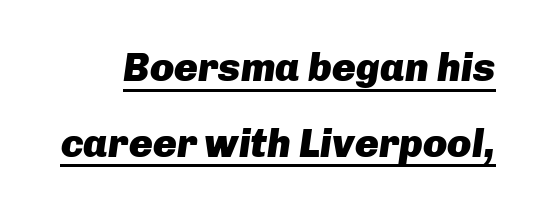
The passage shown is underscored from start to finish. The letters are slanted; this is an italic face. You'd pick this weight for a headline — it's a proper bold. Proportional: the letters do not fall into vertical columns. Is the letter spacing exaggerated? No — it looks like the ordinary default.
